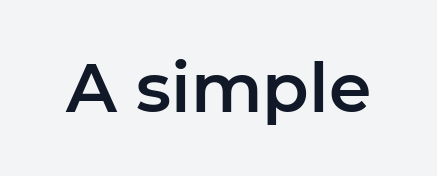
The image shows 68 px sans-serif type, upright; set normal letter spacing, not underlined; low stroke contrast and a medium x-height.
